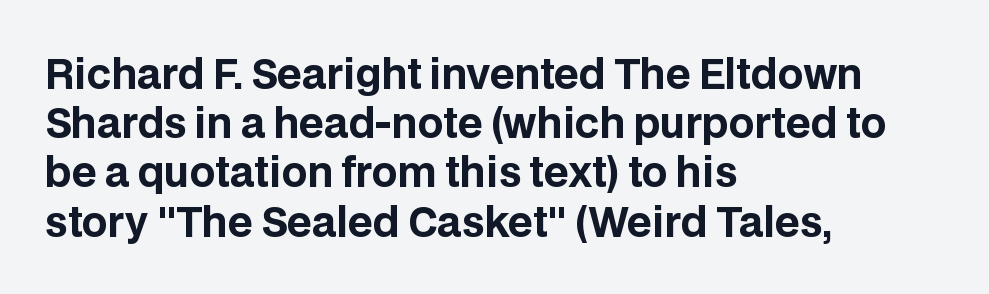
Q: Is the text bold? A: Yes.
Q: Is the text italic (slanted)? A: No, it is upright.
Q: Is the typeface a serif or a sans-serif typeface? A: Sans-serif.
Q: Is the text underlined? A: No.
Q: How is the paragraph aligned? A: Left-aligned.
Q: Is the spacing between letters normal or unusually wide? A: Normal.
Q: Width (condensed, normal, or wide)? A: Normal.
Q: Stroke contrast? A: Low.
Q: x-height? A: Large.
Q: Monospaced? A: No.
